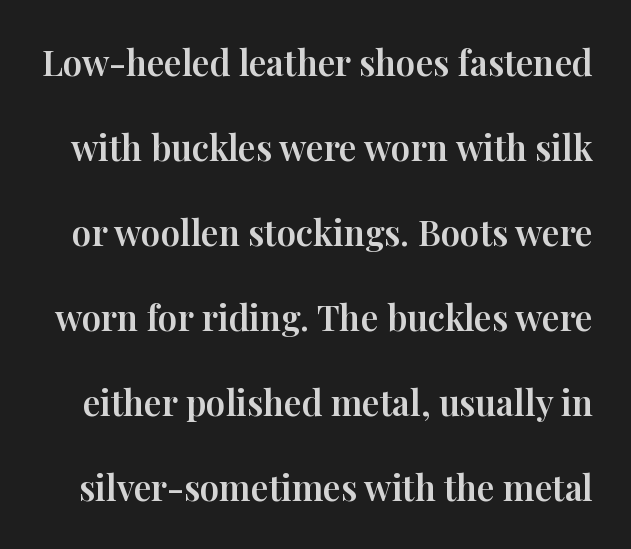
Underlining? Definitely not there. Horizontal bands of white between lines are thick stripes. The type sits square on the baseline with zero lean. The face used here is rendered with its standard letterfit.
